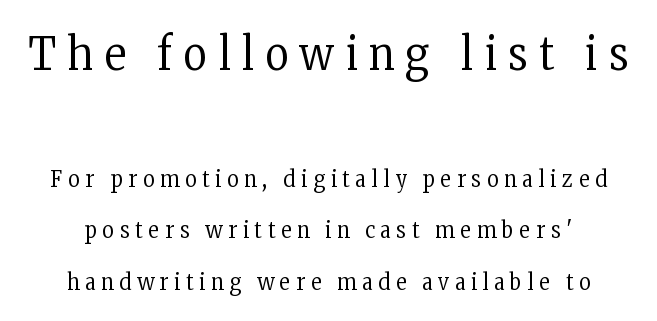
{"serif": "yes", "italic": "no", "bold": "no", "weight": "regular", "width": "condensed", "stroke_contrast": "low", "x_height": "medium", "monospaced": "no", "underline": "no", "line_spacing": "loose", "line_spacing_ratio": 2.24, "letter_spacing": "wide", "letter_spacing_em": 0.25, "larger_block": "first", "size_ratio": 2.0, "glyph_px": 46}
